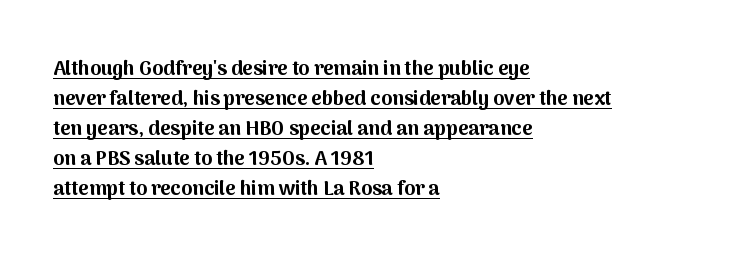
Q: Is the text bold? A: Yes.
Q: Is the text italic (slanted)? A: No, it is upright.
Q: Is the text underlined? A: Yes.
Q: How is the paragraph aligned? A: Left-aligned.
Q: Is the spacing between letters normal or unusually wide? A: Normal.
Q: Is the spacing between lines tight, normal or loose? A: Normal.
